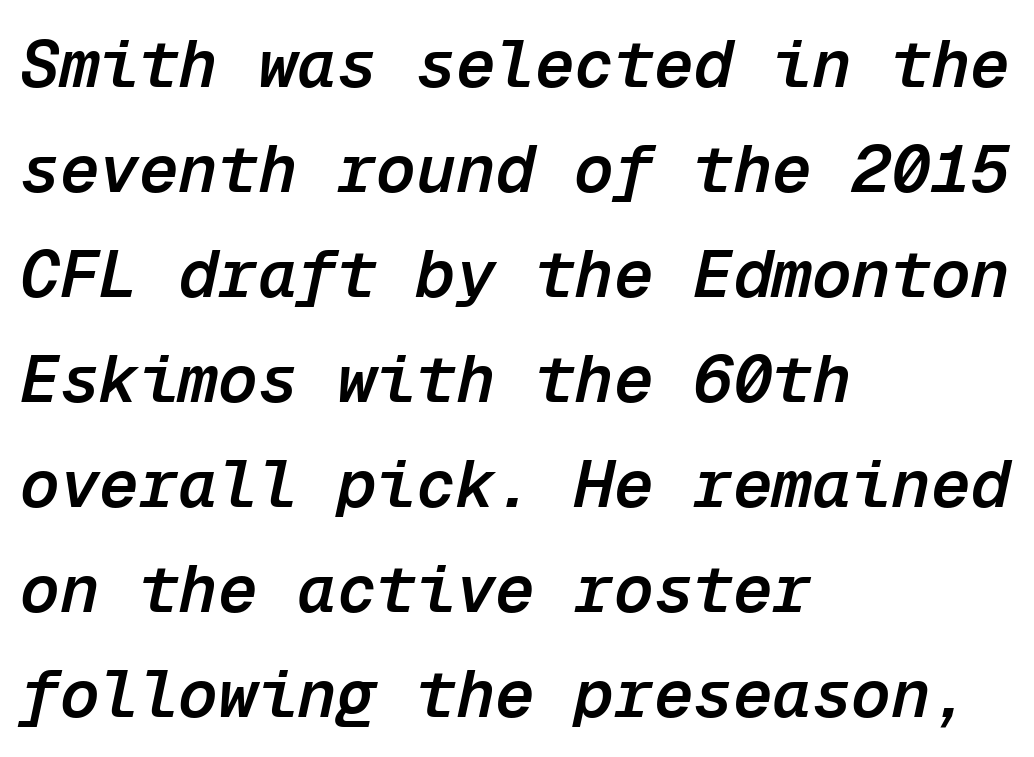
The image shows 66 px semibold type, italic (leaning right), monospaced; set left-aligned, normal line spacing (1.59x), normal letter spacing, not underlined; low stroke contrast and a medium x-height.
